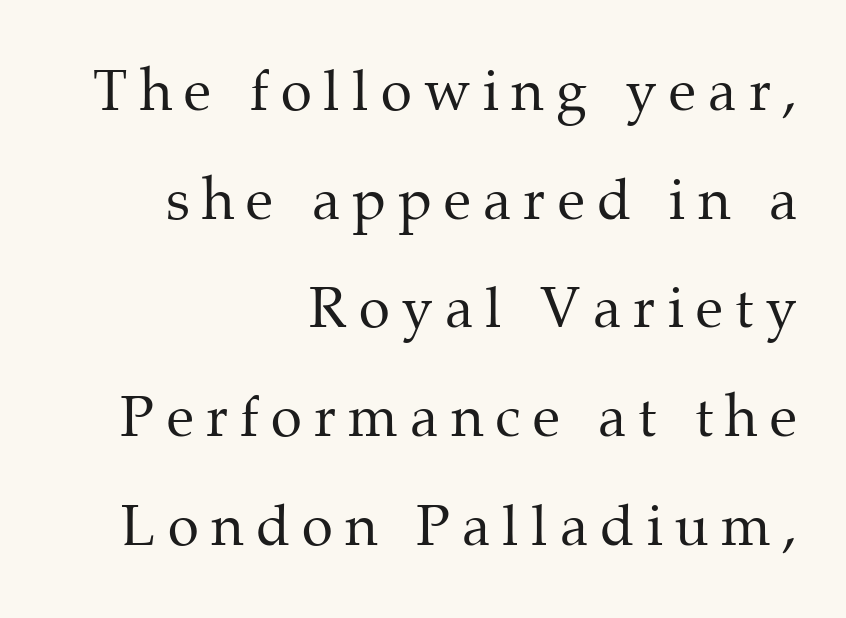
The image shows 56 px regular-weight serif type, upright; set right-aligned, loose line spacing (1.94x), unusually wide letter spacing (+0.22 em), not underlined; medium stroke contrast and a medium x-height.
